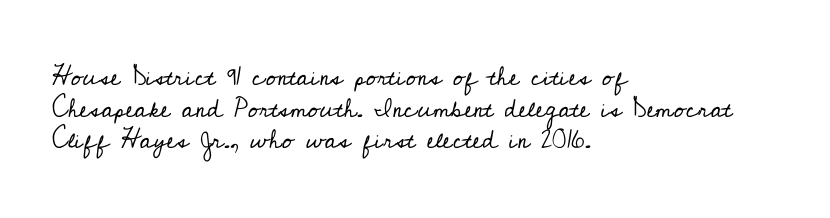
The font is comparable to plain body text, perhaps lighter. Inter-character spacing is left at the font's built-in metrics. The zone under the glyphs is completely vacant. These lines are set flush left with a ragged right edge.
